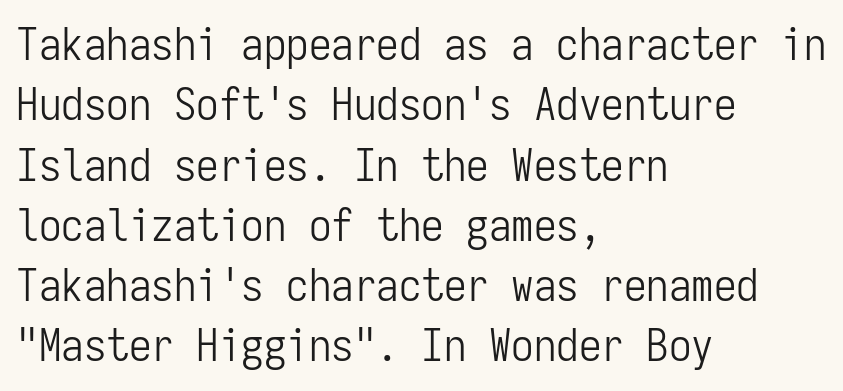
The image shows 45 px light, condensed sans-serif type, upright, monospaced; set left-aligned, normal line spacing (1.34x), normal letter spacing, not underlined; low stroke contrast and a medium x-height.
